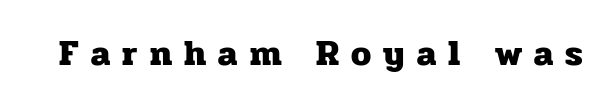
The image shows 36 px heavy serif type, upright; set unusually wide letter spacing (+0.34 em), not underlined; low stroke contrast and a medium x-height.
